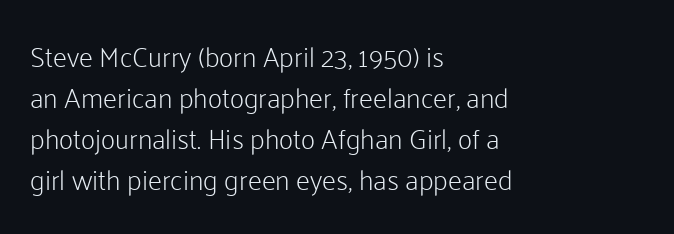
The image shows 28 px light sans-serif type, upright; set left-aligned, normal line spacing (1.46x), normal letter spacing, not underlined; low stroke contrast and a medium x-height.
